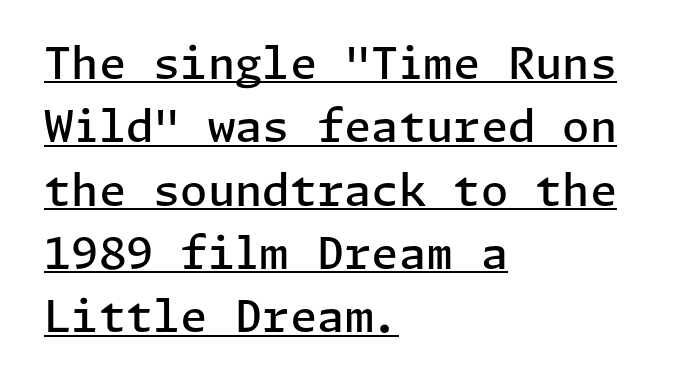
The image shows 44 px semibold sans-serif type, upright; set left-aligned, normal line spacing (1.44x), normal letter spacing, underlined; low stroke contrast and a medium x-height.
